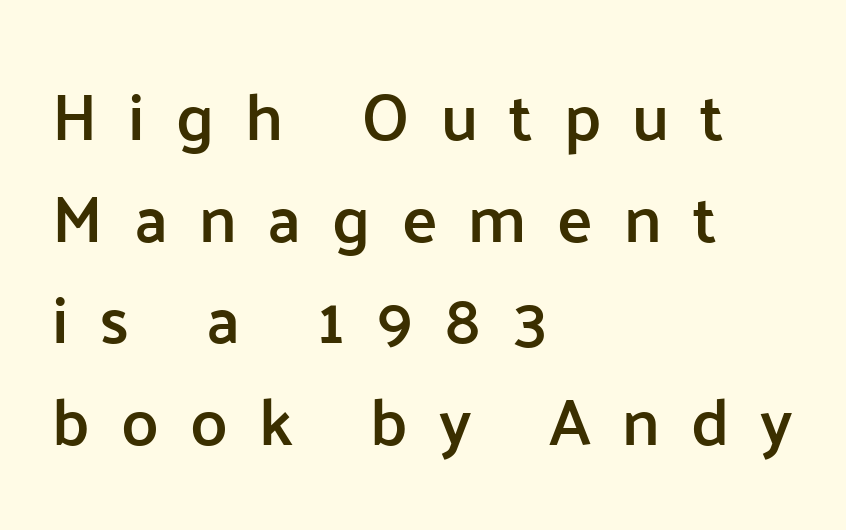
Each row of text sits above clean, open space. This rendering uses left alignment, leaving the right contour irregular. Leading matches the norm, producing a regular column. These lines have a slow, spaced-out rhythm from letter to letter. The rendering uses natural spacing where letterforms have individual widths. Does the type have serifs? No, each stem ends abruptly.
